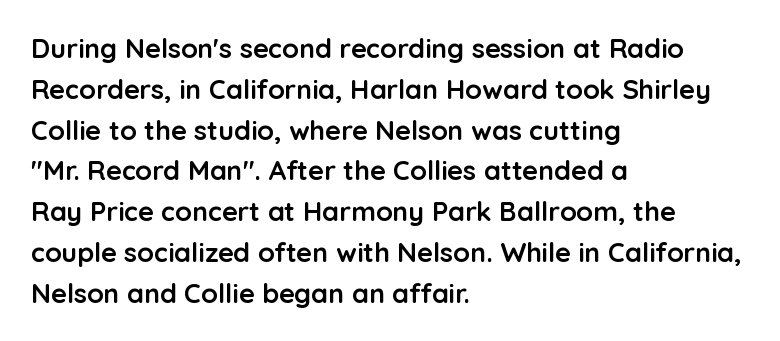
This is the regular roman posture of the typeface. Regarding leading, the lines here are spaced in the standard way. Heft: maximum for text — a bold. The specimen omits any rule beneath the text block's lines.
